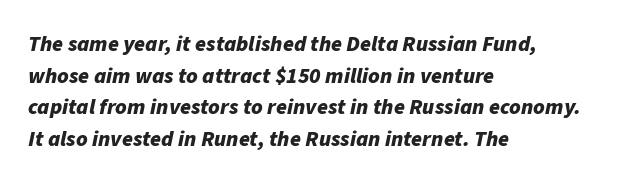
Q: Is the text bold? A: Yes.
Q: Is the text italic (slanted)? A: Yes, it leans right by about 11 degrees.
Q: Is the text underlined? A: No.
Q: How is the paragraph aligned? A: Left-aligned.
Q: Is the spacing between letters normal or unusually wide? A: Normal.
Q: Is the spacing between lines tight, normal or loose? A: Normal.
